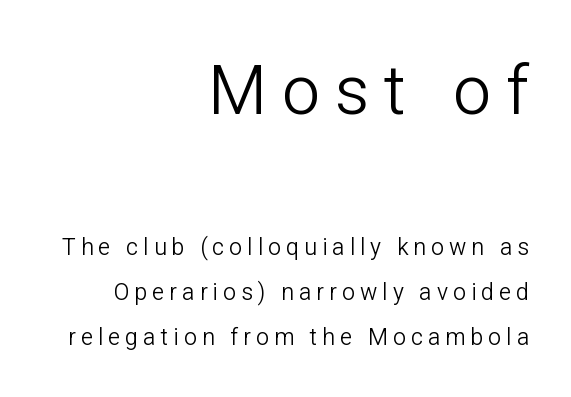
The image shows 68 px light sans-serif type, upright; set right-aligned, loose line spacing (1.96x), unusually wide letter spacing (+0.22 em), not underlined; the first (top) block is 2.96x larger; low stroke contrast and a medium x-height.
